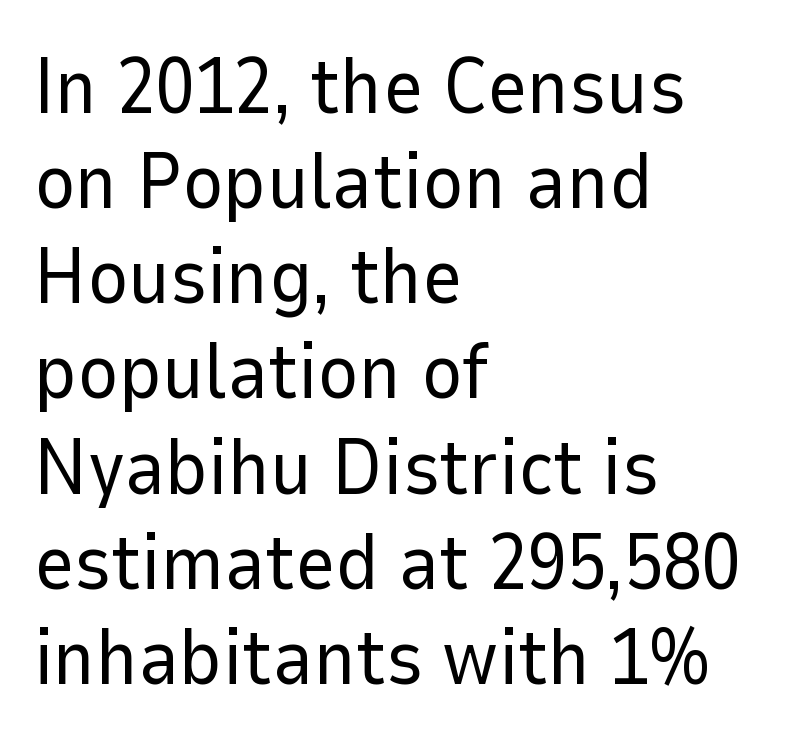
{"serif": "no", "italic": "no", "bold": "no", "weight": "regular", "width": "normal", "stroke_contrast": "low", "x_height": "medium", "monospaced": "no", "underline": "no", "align": "left", "line_spacing_ratio": 1.22, "letter_spacing": "normal", "letter_spacing_em": 0.0, "glyph_px": 78}
